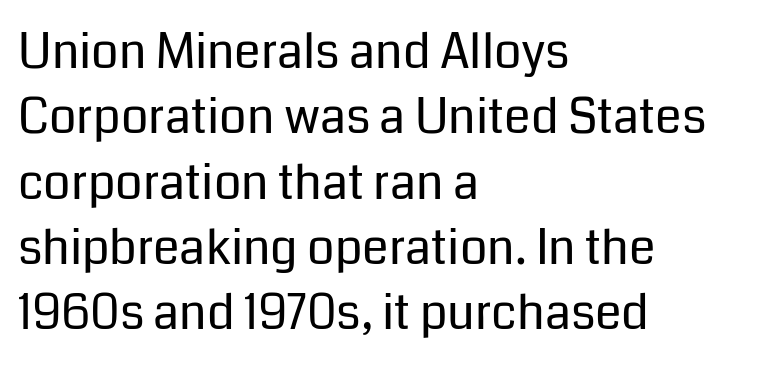
Q: Is the text bold? A: No.
Q: Is the text italic (slanted)? A: No, it is upright.
Q: Is the typeface a serif or a sans-serif typeface? A: Sans-serif.
Q: Is the text underlined? A: No.
Q: How is the paragraph aligned? A: Left-aligned.
Q: Is the spacing between letters normal or unusually wide? A: Normal.
Q: Is the spacing between lines tight, normal or loose? A: Normal.
Q: Width (condensed, normal, or wide)? A: Normal.
Q: Stroke contrast? A: Low.
Q: x-height? A: Medium.
Q: Monospaced? A: No.
